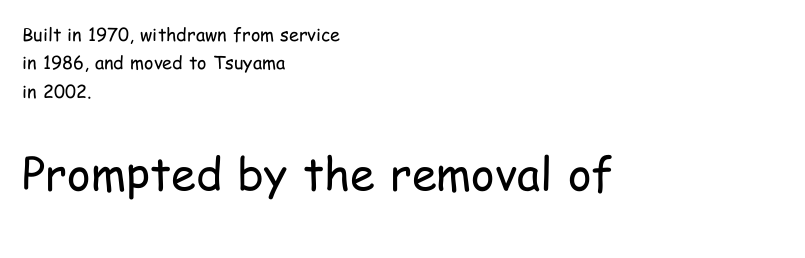
{"serif": "no", "italic": "no", "bold": "no", "weight": "regular", "width": "condensed", "stroke_contrast": "low", "x_height": "medium", "monospaced": "no", "underline": "no", "align": "left", "line_spacing": "normal", "line_spacing_ratio": 1.57, "letter_spacing": "normal", "letter_spacing_em": 0.0, "larger_block": "second", "size_ratio": 2.5, "glyph_px": 45}
